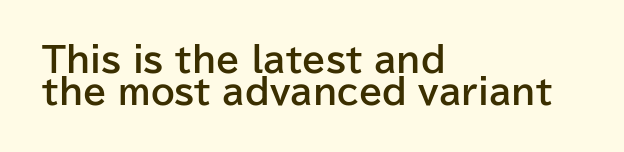
Q: Is the text bold? A: Yes.
Q: Is the text italic (slanted)? A: No, it is upright.
Q: Is the typeface a serif or a sans-serif typeface? A: Sans-serif.
Q: Is the text underlined? A: No.
Q: How is the paragraph aligned? A: Left-aligned.
Q: Is the spacing between letters normal or unusually wide? A: Normal.
Q: Is the spacing between lines tight, normal or loose? A: Tight.
Q: Width (condensed, normal, or wide)? A: Normal.
Q: Stroke contrast? A: Low.
Q: x-height? A: Medium.
Q: Monospaced? A: No.
